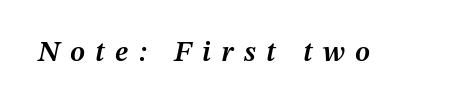
The image shows 29 px semibold type, italic (leaning right); set unusually wide letter spacing (+0.36 em), not underlined; medium stroke contrast and a medium x-height.
